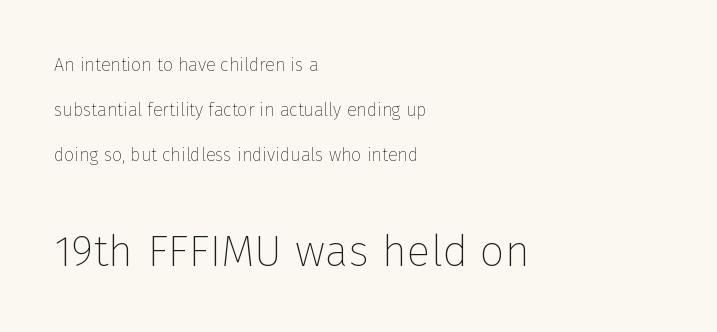
{"serif": "no", "italic": "no", "bold": "no", "weight": "thin", "width": "normal", "stroke_contrast": "low", "x_height": "medium", "monospaced": "no", "underline": "no", "align": "left", "line_spacing": "loose", "line_spacing_ratio": 2.49, "letter_spacing": "normal", "letter_spacing_em": 0.0, "larger_block": "second", "size_ratio": 2.44, "glyph_px": 44}
